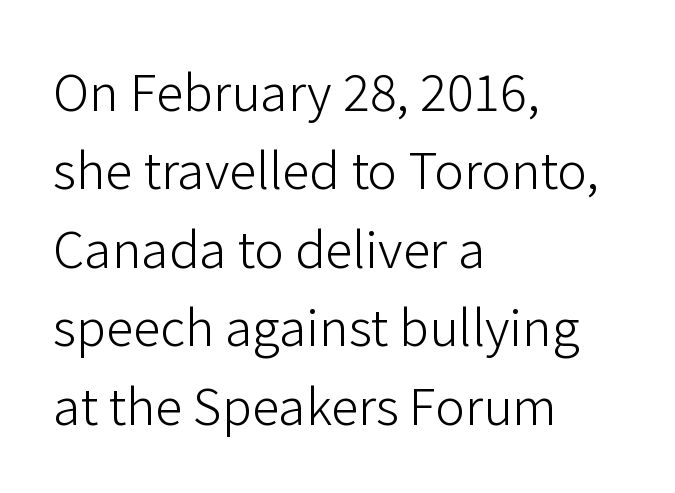
The image shows 50 px light sans-serif type, upright; set left-aligned, normal line spacing (1.57x), normal letter spacing, not underlined; low stroke contrast and a medium x-height.
